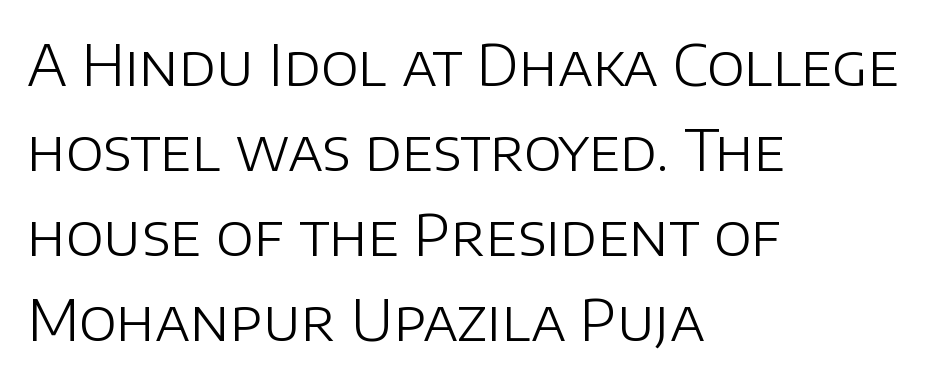
The image shows 57 px light sans-serif type, upright; set left-aligned, normal line spacing (1.49x), normal letter spacing, not underlined; low stroke contrast and a large x-height.
